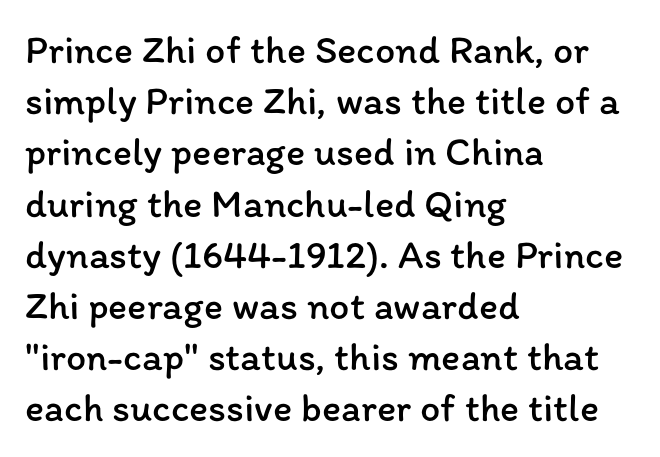
The image shows 40 px regular-weight type, upright; set left-aligned, normal line spacing (1.28x), normal letter spacing, not underlined; low stroke contrast and a medium x-height.
